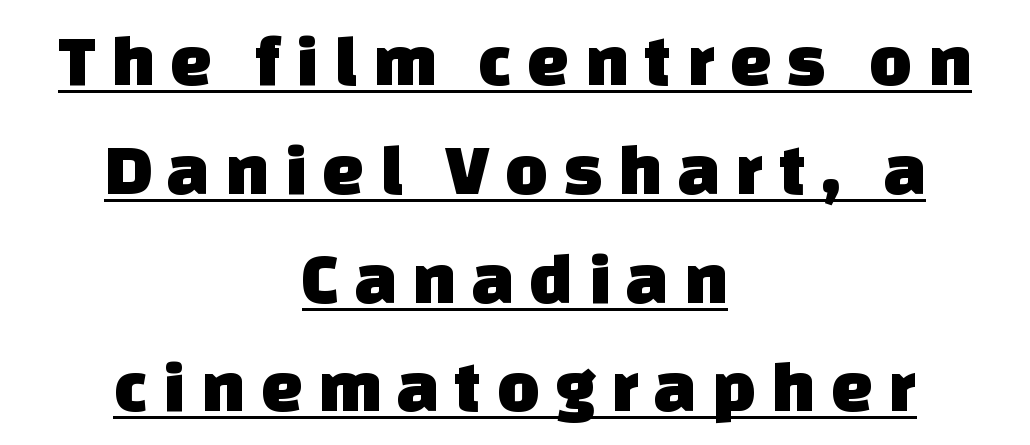
Q: Is the typeface a serif or a sans-serif typeface? A: Sans-serif.
Q: Is the text underlined? A: Yes.
Q: How is the paragraph aligned? A: Centered.
Q: Is the spacing between letters normal or unusually wide? A: Unusually wide.
Q: Is the spacing between lines tight, normal or loose? A: Normal.
Q: Width (condensed, normal, or wide)? A: Normal.
Q: Stroke contrast? A: Low.
Q: x-height? A: Large.
Q: Monospaced? A: No.
